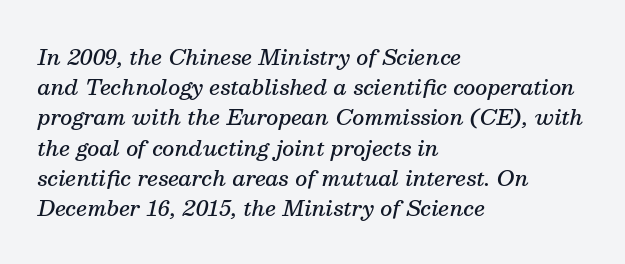
The image shows 21 px text type, italic (leaning right); set left-aligned, normal line spacing (1.44x), normal letter spacing, not underlined.
